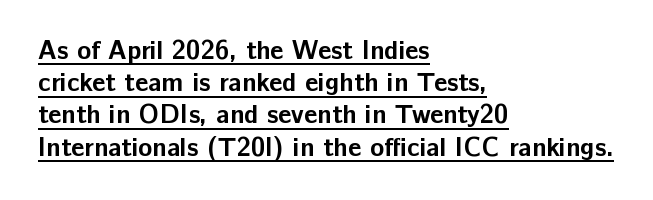
Visually the block forms a straight wall on the left and a jagged coastline on the right. Check the space under the baseline: a stroke is drawn there. Caption: standard tracking, unaltered. You can tell it's not italic because the verticals are truly vertical. Heavy, bold letterforms.
